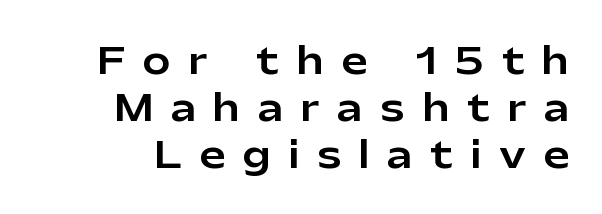
Examine the stroke ends and you'll find no serifs. The passage is arranged like a letterhead date or caption credit — flush right. Does the leading feel generous? No, just average. Each row of text sits above clean, open space. Tall strokes in this sample are plumb rather than angled.
